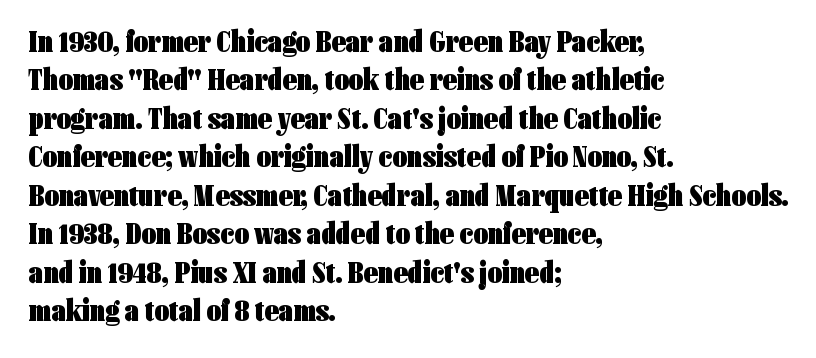
Q: Is the text bold? A: Yes.
Q: Is the text italic (slanted)? A: No, it is upright.
Q: Is the typeface a serif or a sans-serif typeface? A: Sans-serif.
Q: Is the text underlined? A: No.
Q: How is the paragraph aligned? A: Left-aligned.
Q: Is the spacing between letters normal or unusually wide? A: Normal.
Q: Width (condensed, normal, or wide)? A: Condensed.
Q: Stroke contrast? A: Low.
Q: x-height? A: Medium.
Q: Monospaced? A: No.
